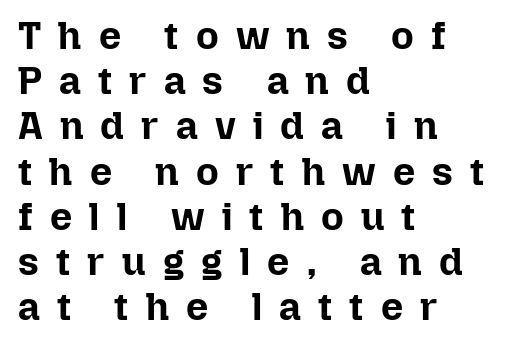
The image shows 39 px bold type, upright; set left-aligned, line spacing 1.16x, unusually wide letter spacing (+0.44 em), not underlined; low stroke contrast and a medium x-height.
